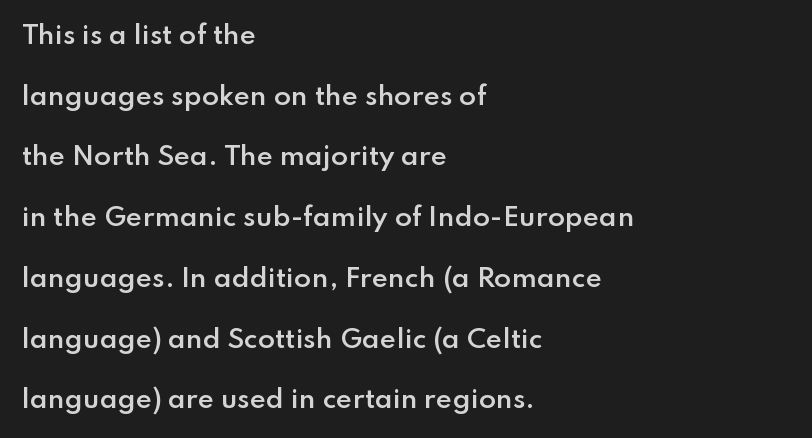
The image shows 25 px text type, upright; set left-aligned, loose line spacing (2.43x), normal letter spacing, not underlined.
